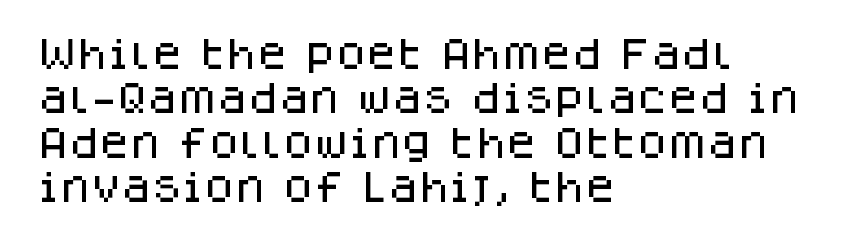
Q: Is the text italic (slanted)? A: No, it is upright.
Q: Is the typeface a serif or a sans-serif typeface? A: Sans-serif.
Q: Is the text underlined? A: No.
Q: How is the paragraph aligned? A: Left-aligned.
Q: Is the spacing between letters normal or unusually wide? A: Normal.
Q: Is the spacing between lines tight, normal or loose? A: Normal.
Q: Width (condensed, normal, or wide)? A: Normal.
Q: Stroke contrast? A: Low.
Q: x-height? A: Large.
Q: Monospaced? A: No.
